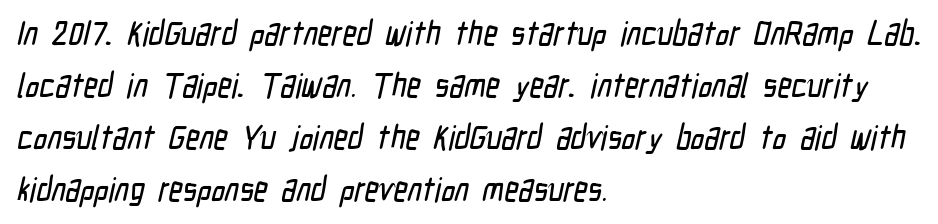
{"serif": "no", "width": "condensed", "stroke_contrast": "low", "x_height": "medium", "monospaced": "no", "underline": "no", "align": "left", "line_spacing": "normal", "line_spacing_ratio": 1.53, "letter_spacing": "normal", "letter_spacing_em": 0.0, "glyph_px": 34}
